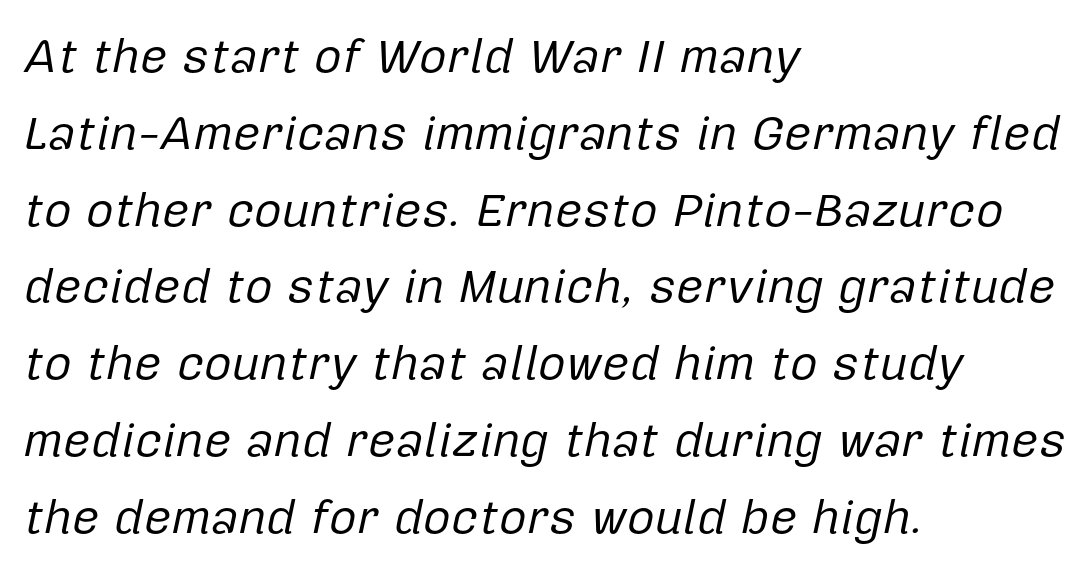
Q: Is the text bold? A: No.
Q: Is the text italic (slanted)? A: Yes, it leans right by about 12 degrees.
Q: Is the text underlined? A: No.
Q: How is the paragraph aligned? A: Left-aligned.
Q: Is the spacing between letters normal or unusually wide? A: Normal.
Q: Is the spacing between lines tight, normal or loose? A: Normal.
Q: Width (condensed, normal, or wide)? A: Normal.
Q: Stroke contrast? A: Low.
Q: x-height? A: Medium.
Q: Monospaced? A: No.
